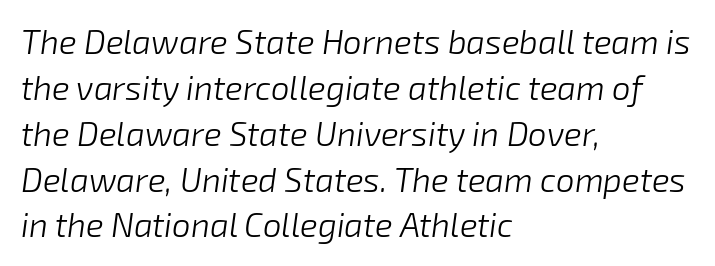
The image shows 33 px light type, italic (leaning right); set left-aligned, normal line spacing (1.39x), normal letter spacing, not underlined; low stroke contrast and a medium x-height.
